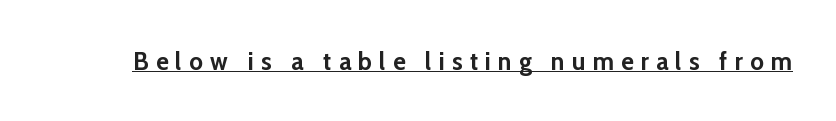
Q: Is the text bold? A: Yes.
Q: Is the text italic (slanted)? A: No, it is upright.
Q: Is the text underlined? A: Yes.
Q: Is the spacing between letters normal or unusually wide? A: Unusually wide.
